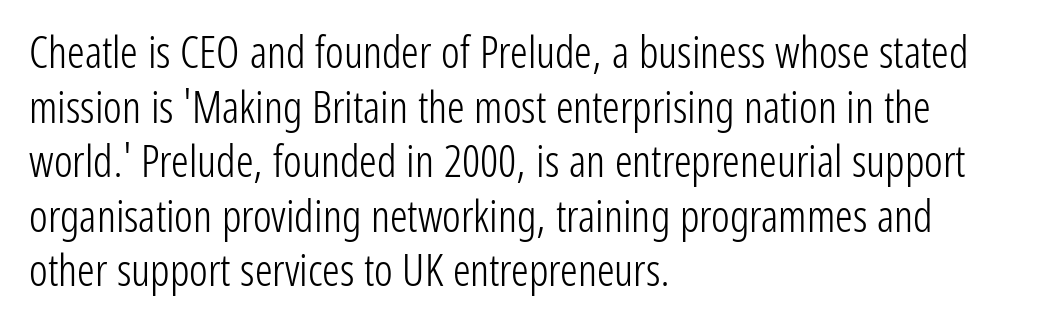
Q: Is the text bold? A: No.
Q: Is the text italic (slanted)? A: No, it is upright.
Q: Is the typeface a serif or a sans-serif typeface? A: Sans-serif.
Q: Is the text underlined? A: No.
Q: How is the paragraph aligned? A: Left-aligned.
Q: Is the spacing between letters normal or unusually wide? A: Normal.
Q: Width (condensed, normal, or wide)? A: Condensed.
Q: Stroke contrast? A: Low.
Q: x-height? A: Medium.
Q: Monospaced? A: No.
